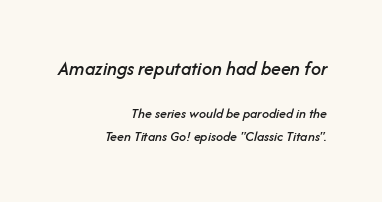
Q: Is the text italic (slanted)? A: Yes, it leans right by about 14 degrees.
Q: Is the text underlined? A: No.
Q: How is the paragraph aligned? A: Right-aligned.
Q: Is the spacing between letters normal or unusually wide? A: Normal.
Q: Is the spacing between lines tight, normal or loose? A: Normal.
Q: Which block of text is set in a larger size, the first (top) or the second (bottom)? A: The first (top) one.
